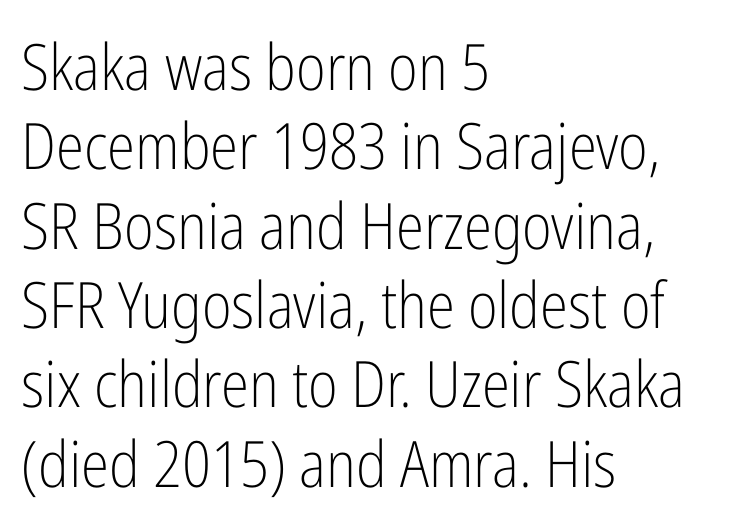
Stem width sits at or under what a default text font uses. Serif or sans? Sans — the stroke terminals are bare. A typesetter would call this zero additional tracking. This sample is left-justified, so line endings fall wherever the words run out.
